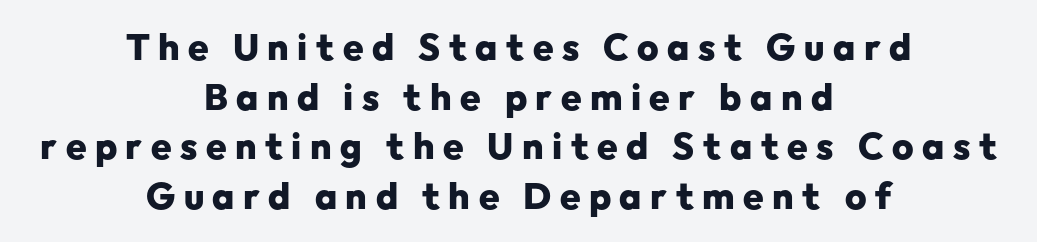
The image shows 37 px heavy sans-serif type, upright; set centered, normal line spacing (1.34x), unusually wide letter spacing (+0.23 em), not underlined; low stroke contrast and a medium x-height.
